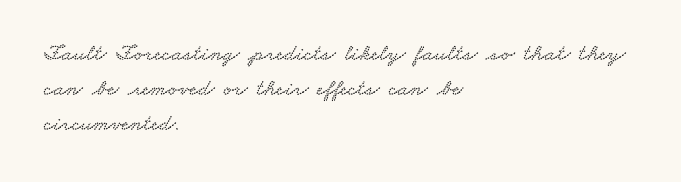
{"underline": "no", "align": "left", "line_spacing": "normal", "line_spacing_ratio": 1.52, "letter_spacing": "normal", "letter_spacing_em": 0.0, "glyph_px": 23}
